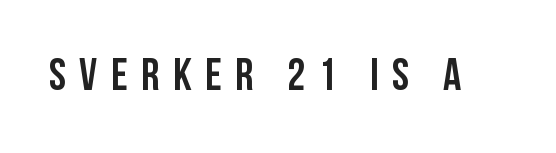
Regarding serifs, this sample does without them. The strip under each line holds only bare page. Does the lettering tilt? It doesn't — this is upright. Compared with typical body copy, the letter spacing here is much looser.
